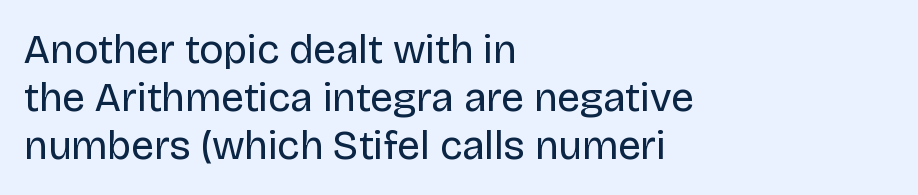
Honestly, the letter spacing is just normal — you wouldn't notice it. The letters advance in unequal steps, a hallmark of proportional type. A clean baseline with only descenders dipping below it. Short and long lines alike share a common starting point at left.
